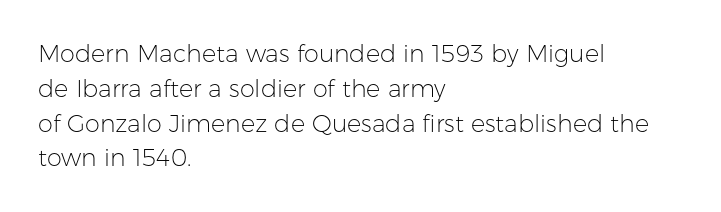
Summary of weight: not heavy and not bold. The passage shown stacks its lines at a standard gap. Upright lettering throughout. Tracking value appears to be zero — textbook default spacing.
